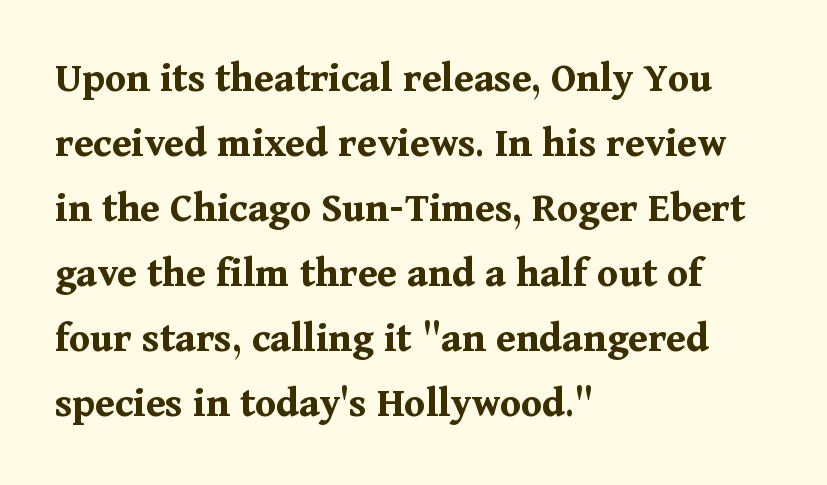
Caption: multi-line text, flush left, ragged right. A clean baseline with only descenders dipping below it. Varying glyph widths throughout — classic text-font behaviour. Honestly, the row spacing looks completely unremarkable.
